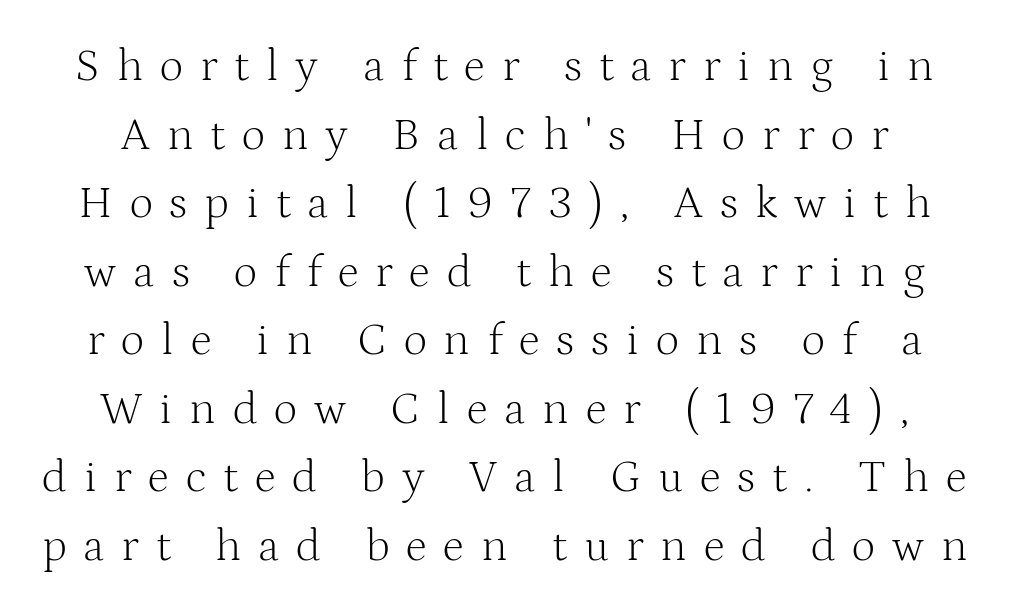
{"serif": "yes", "italic": "no", "bold": "no", "weight": "light", "width": "normal", "stroke_contrast": "medium", "x_height": "medium", "monospaced": "no", "underline": "no", "line_spacing": "normal", "line_spacing_ratio": 1.49, "letter_spacing": "wide", "letter_spacing_em": 0.37, "glyph_px": 46}
